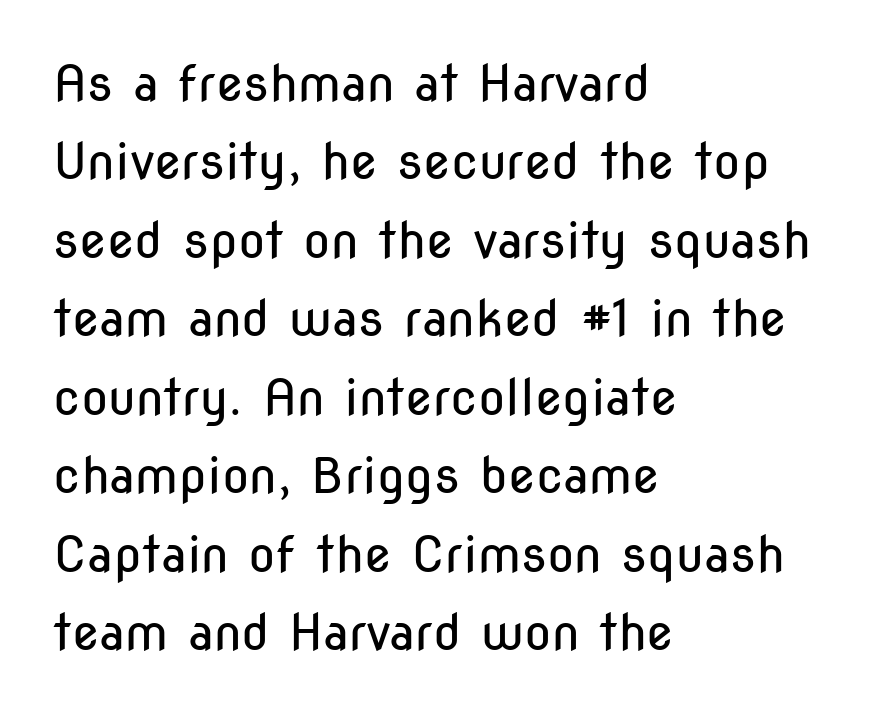
The image shows 50 px regular-weight, condensed sans-serif type, upright; set left-aligned, normal line spacing (1.57x), normal letter spacing, not underlined; low stroke contrast and a medium x-height.
